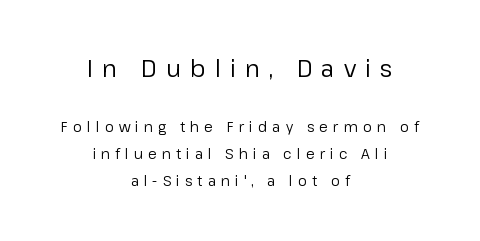
{"italic": "no", "bold": "no", "underline": "no", "align": "center", "line_spacing": "loose", "line_spacing_ratio": 1.93, "letter_spacing": "wide", "letter_spacing_em": 0.37, "larger_block": "first", "size_ratio": 1.71, "glyph_px": 24}
